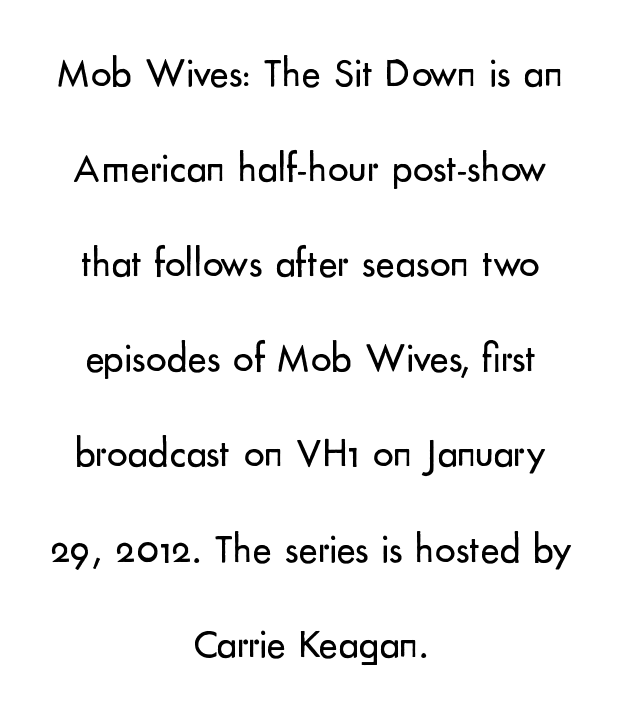
{"serif": "no", "italic": "no", "bold": "no", "weight": "regular", "width": "normal", "stroke_contrast": "low", "x_height": "small", "monospaced": "no", "underline": "no", "align": "center", "line_spacing": "loose", "line_spacing_ratio": 2.32, "letter_spacing": "normal", "letter_spacing_em": 0.0, "glyph_px": 41}
